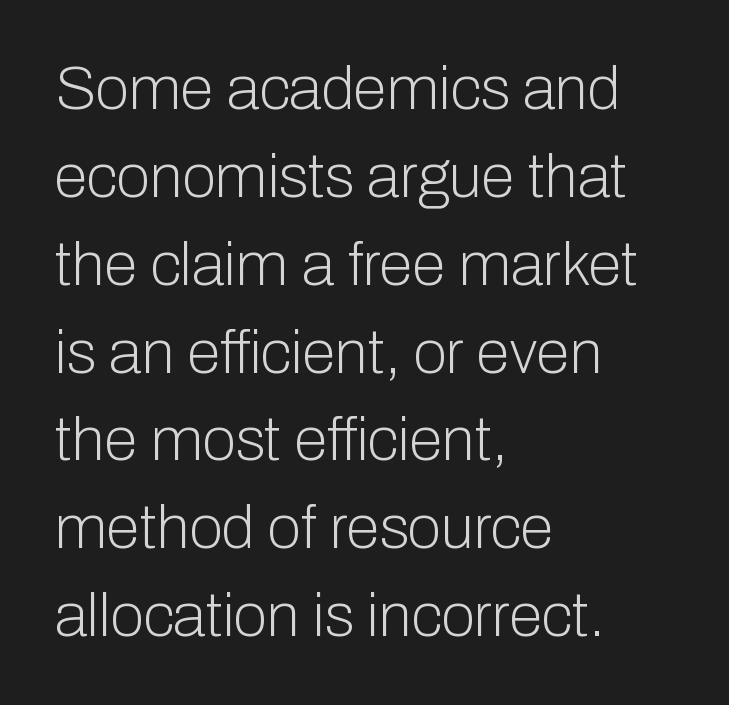
{"serif": "no", "italic": "no", "bold": "no", "weight": "light", "width": "normal", "stroke_contrast": "low", "x_height": "medium", "monospaced": "no", "underline": "no", "align": "left", "line_spacing": "normal", "line_spacing_ratio": 1.44, "letter_spacing": "normal", "letter_spacing_em": 0.0, "glyph_px": 61}
